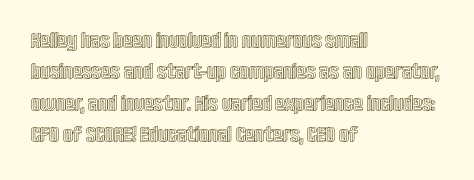
The image shows 22 px text type, upright; set left-aligned, normal line spacing (1.43x), normal letter spacing, not underlined.
